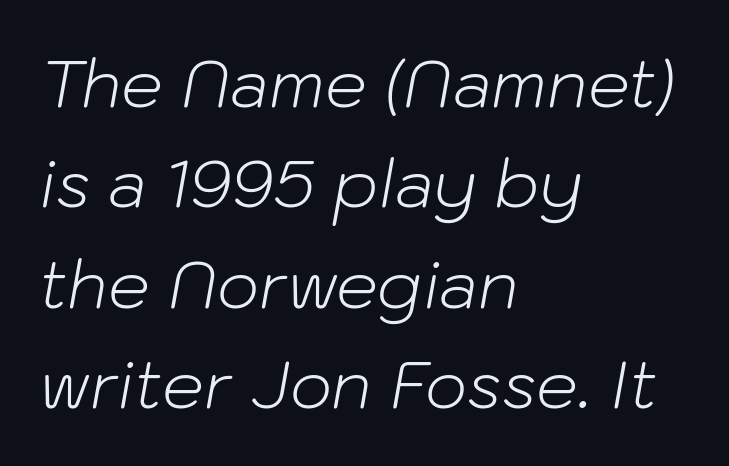
Looks like regular typesetting: each glyph gets only the width it needs. The leading is moderate, giving the passage an even texture. Look at the tracking — it's just the regular setting, nothing added. The text carries the slant typical of an italic or oblique font.
